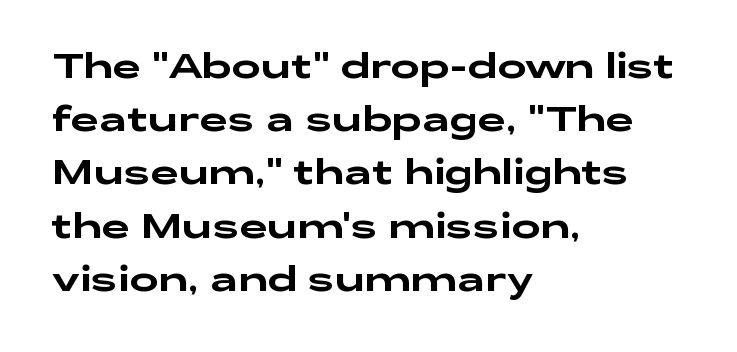
Q: Is the text italic (slanted)? A: No, it is upright.
Q: Is the typeface a serif or a sans-serif typeface? A: Sans-serif.
Q: Is the text underlined? A: No.
Q: How is the paragraph aligned? A: Left-aligned.
Q: Is the spacing between letters normal or unusually wide? A: Normal.
Q: Is the spacing between lines tight, normal or loose? A: Normal.
Q: Width (condensed, normal, or wide)? A: Wide.
Q: Stroke contrast? A: Low.
Q: x-height? A: Medium.
Q: Monospaced? A: No.
